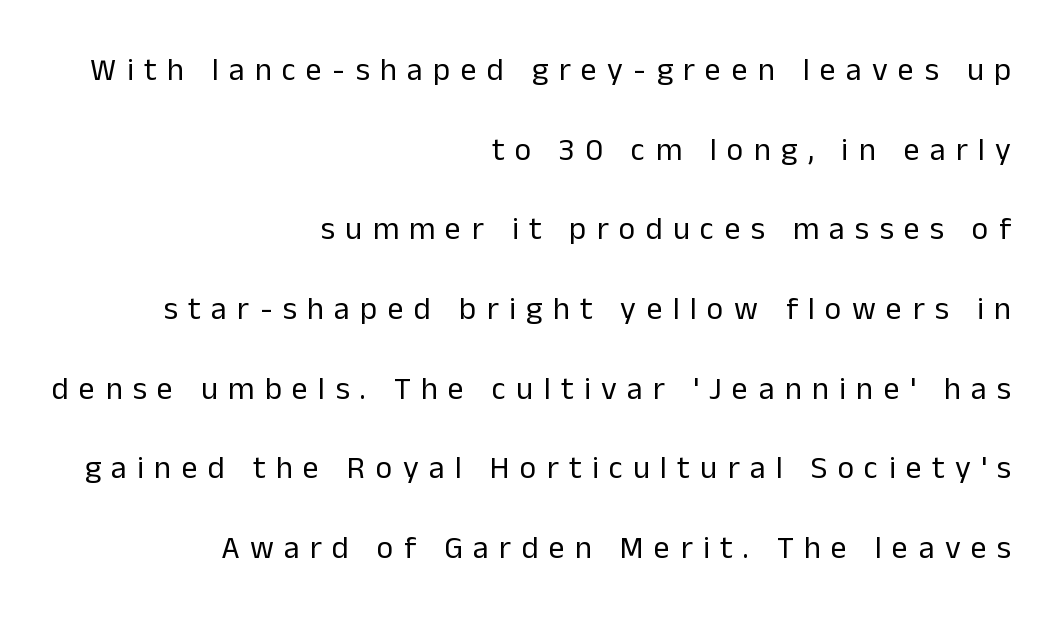
Q: Is the text bold? A: No.
Q: Is the text italic (slanted)? A: No, it is upright.
Q: Is the typeface a serif or a sans-serif typeface? A: Sans-serif.
Q: Is the text underlined? A: No.
Q: How is the paragraph aligned? A: Right-aligned.
Q: Is the spacing between letters normal or unusually wide? A: Unusually wide.
Q: Is the spacing between lines tight, normal or loose? A: Loose.
Q: Width (condensed, normal, or wide)? A: Normal.
Q: Stroke contrast? A: Low.
Q: x-height? A: Medium.
Q: Monospaced? A: No.
